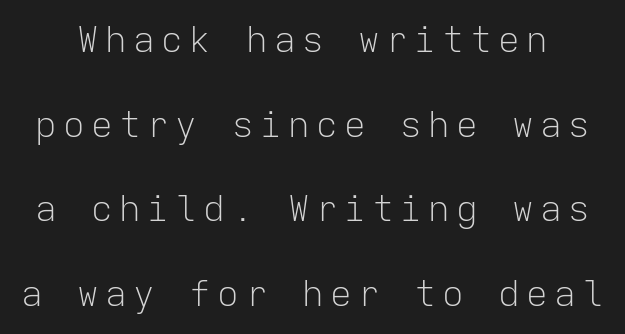
Q: Is the text bold? A: No.
Q: Is the text italic (slanted)? A: No, it is upright.
Q: Is the typeface a serif or a sans-serif typeface? A: Sans-serif.
Q: Is the text underlined? A: No.
Q: Is the spacing between lines tight, normal or loose? A: Loose.
Q: Width (condensed, normal, or wide)? A: Normal.
Q: Stroke contrast? A: Low.
Q: x-height? A: Medium.
Q: Monospaced? A: Yes.
